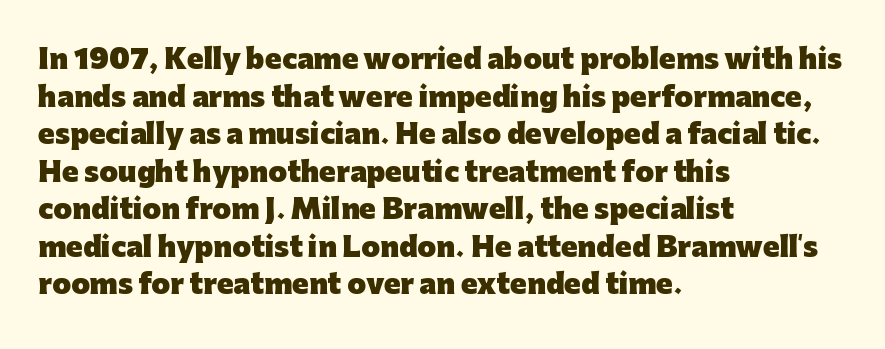
Its strokes are broad and dark, the hallmark of bold type. The letterforms sit shoulder to shoulder at normal distance. Horizontal alignment here is leftward, the default for most running prose. Each new line begins a customary step beneath the previous one. Has an underline been added? It has not. Characters remain perfectly vertical along every line.
